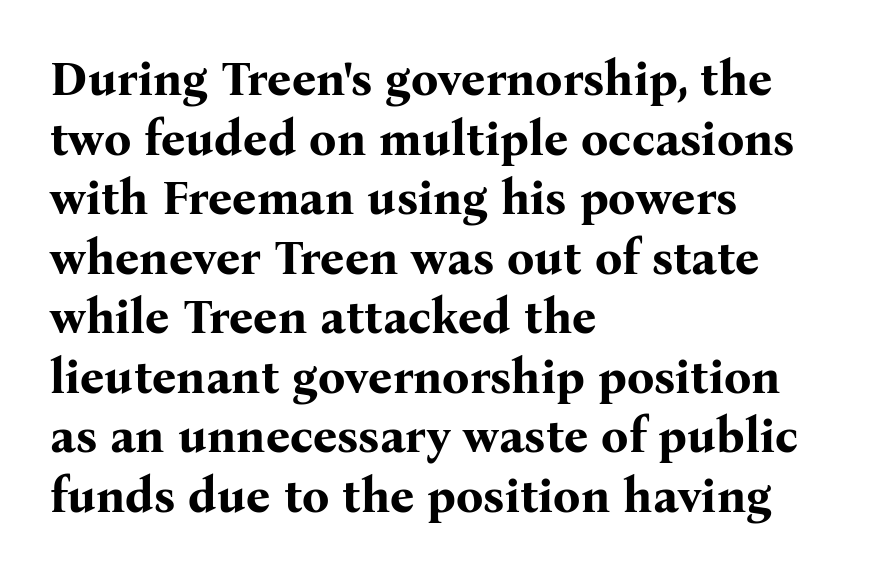
{"serif": "yes", "italic": "no", "bold": "yes", "weight": "bold", "width": "normal", "stroke_contrast": "medium", "x_height": "medium", "monospaced": "no", "underline": "no", "align": "left", "line_spacing_ratio": 1.24, "letter_spacing": "normal", "letter_spacing_em": 0.0, "glyph_px": 48}
